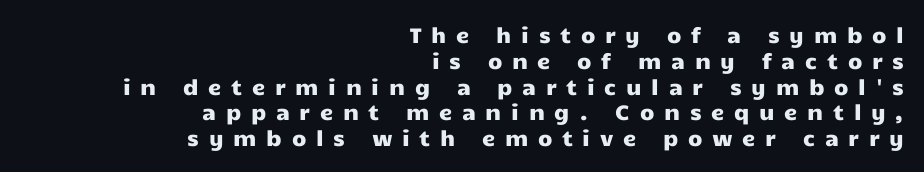
The face used here is rendered with a markedly widened letterfit. This rendering features lettering with no underline. Every stem runs plumb, perpendicular to the baseline. Right-aligned paragraph, ragged on the left.
